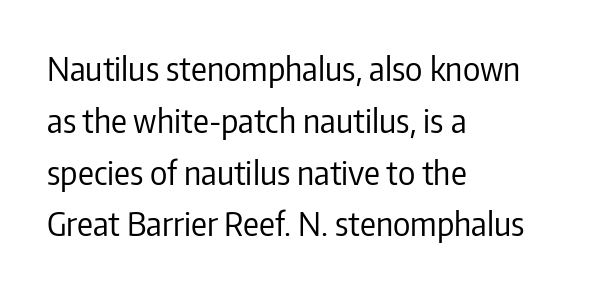
A typesetter would call this zero additional tracking. The lines in this sample share a left origin and differ only in where they stop. Each letter keeps its own natural width here, so spacing adapts to shape. Descenders are the only things crossing below the line. Weight: not bold — regular or lighter.
